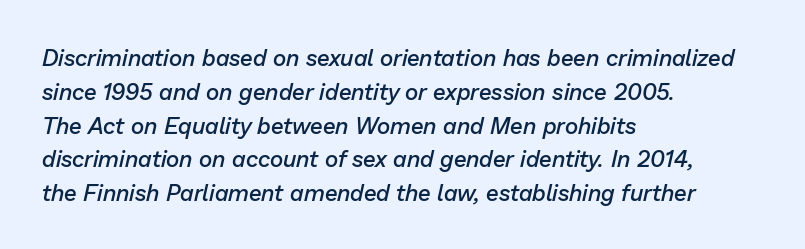
Q: Is the text bold? A: Semi-bold.
Q: Is the text italic (slanted)? A: Yes, it leans right by about 13 degrees.
Q: Is the text underlined? A: No.
Q: How is the paragraph aligned? A: Left-aligned.
Q: Is the spacing between letters normal or unusually wide? A: Normal.
Q: Is the spacing between lines tight, normal or loose? A: Normal.
